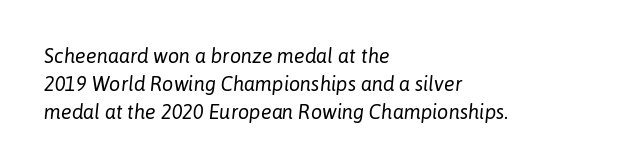
{"italic": "yes", "lean": "right", "slant_degrees": 6, "bold": "no", "underline": "no", "align": "left", "line_spacing": "normal", "line_spacing_ratio": 1.39, "letter_spacing": "normal", "letter_spacing_em": 0.0, "glyph_px": 20}
